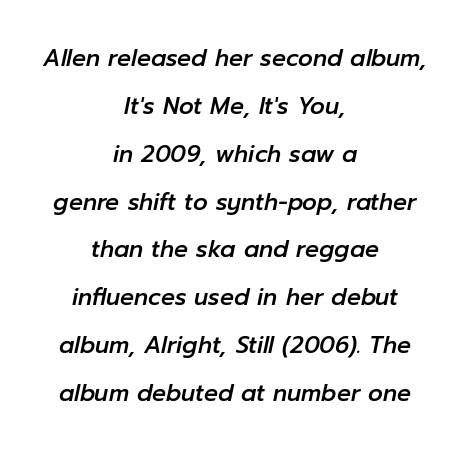
Q: Is the text italic (slanted)? A: Yes, it leans right by about 12 degrees.
Q: Is the text underlined? A: No.
Q: How is the paragraph aligned? A: Centered.
Q: Is the spacing between letters normal or unusually wide? A: Normal.
Q: Is the spacing between lines tight, normal or loose? A: Loose.
